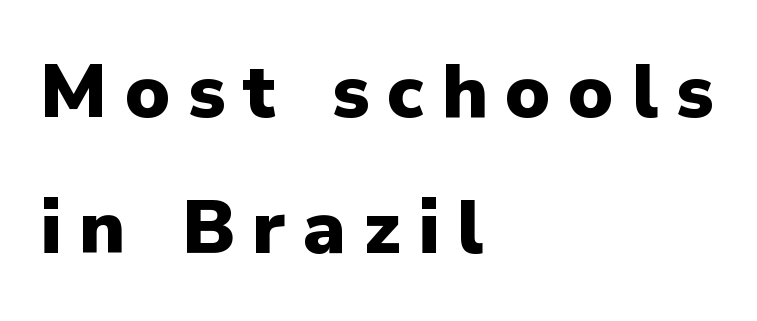
The image shows 76 px heavy sans-serif type, upright; set left-aligned, line spacing 1.79x, unusually wide letter spacing (+0.23 em), not underlined; low stroke contrast and a medium x-height.
